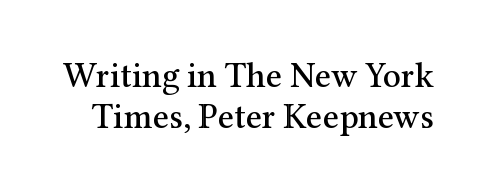
Q: Is the text italic (slanted)? A: No, it is upright.
Q: Is the typeface a serif or a sans-serif typeface? A: Serif.
Q: Is the text underlined? A: No.
Q: Is the spacing between letters normal or unusually wide? A: Normal.
Q: Width (condensed, normal, or wide)? A: Normal.
Q: Stroke contrast? A: Medium.
Q: x-height? A: Medium.
Q: Monospaced? A: No.
